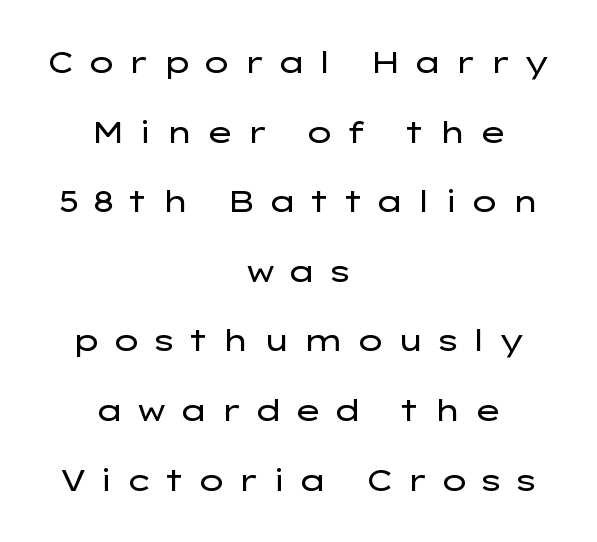
{"serif": "no", "italic": "no", "bold": "no", "weight": "regular", "width": "wide", "stroke_contrast": "low", "x_height": "medium", "monospaced": "no", "underline": "no", "align": "center", "line_spacing": "loose", "line_spacing_ratio": 2.32, "letter_spacing": "wide", "letter_spacing_em": 0.37, "glyph_px": 30}
